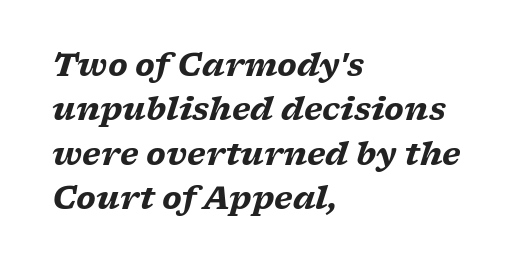
The image shows 31 px heavy, wide serif type, italic (leaning right); set left-aligned, normal line spacing (1.43x), normal letter spacing, not underlined; low stroke contrast and a medium x-height.
